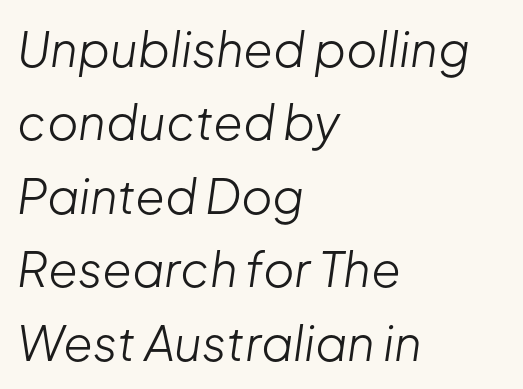
The image shows 48 px light type, italic (leaning right); set left-aligned, normal line spacing (1.53x), normal letter spacing, not underlined; low stroke contrast and a medium x-height.
